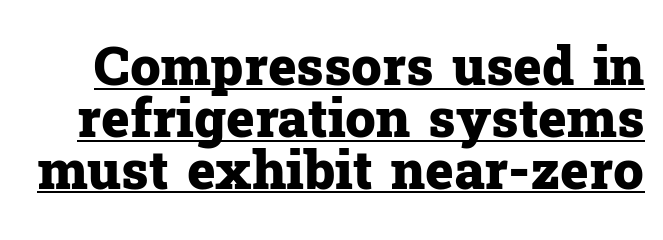
The vertical gap from one line to the next is small. A baseline rule has been typeset under these characters. A roman cut, with each character standing at attention. The typeface chosen for these lines features serifs. Looks like regular typesetting: each glyph gets only the width it needs.
